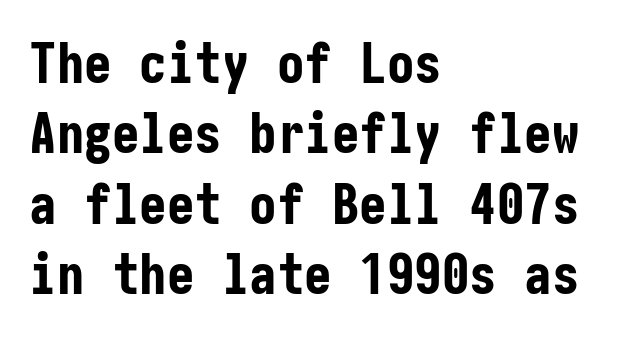
The image shows 55 px bold, condensed sans-serif type, upright; set left-aligned, normal line spacing (1.28x), normal letter spacing, not underlined; low stroke contrast and a medium x-height.
